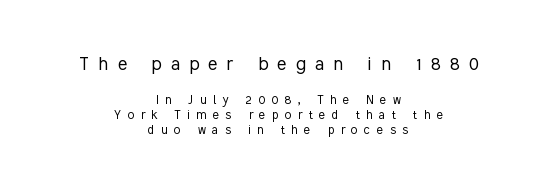
Weight: regular or lighter. A student would call this center alignment; a typographer would say set centered. The passage shown is not underscored anywhere. Someone cranked the tracking dial way up on this one. Rendered with straight, roman letterforms.
